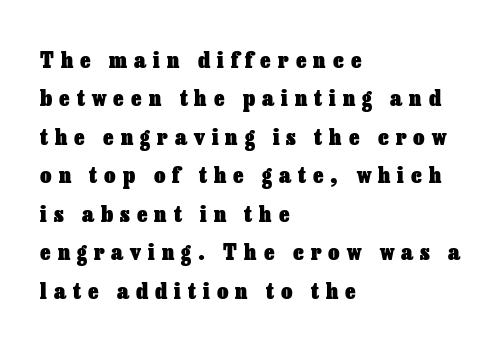
Teacher's note: observe the even left margin — that is flush-left alignment. Someone cranked the tracking dial way up on this one. The strokes are fattened all the way to bold. The zone under the glyphs is completely vacant. Rendered with straight, roman letterforms.
